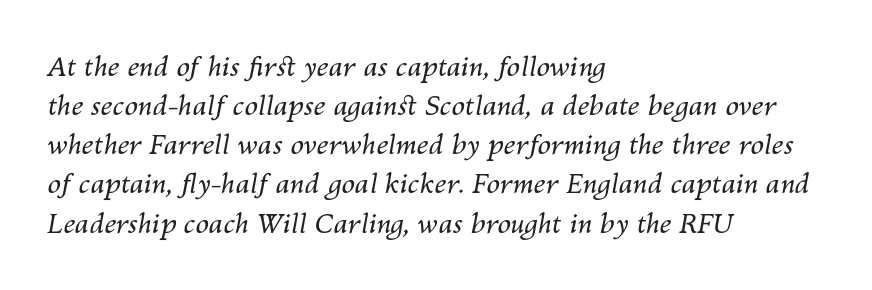
{"italic": "yes", "lean": "right", "slant_degrees": 10, "bold": "no", "underline": "no", "align": "left", "line_spacing": "normal", "line_spacing_ratio": 1.45, "letter_spacing": "normal", "letter_spacing_em": 0.0, "glyph_px": 27}
